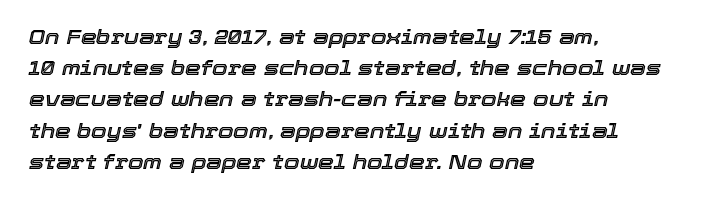
{"italic": "yes", "lean": "right", "slant_degrees": 12, "underline": "no", "align": "left", "line_spacing": "normal", "line_spacing_ratio": 1.56, "letter_spacing": "normal", "letter_spacing_em": 0.0, "glyph_px": 20}
